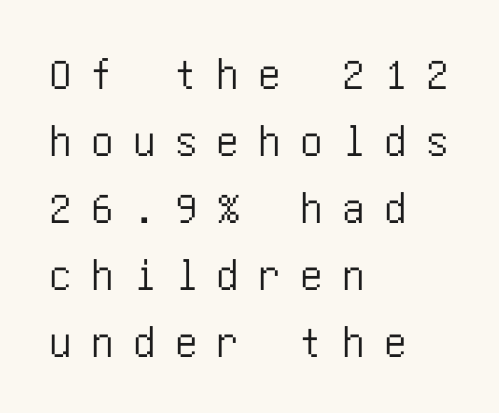
The type sits square on the baseline with zero lean. These lines sit exactly where default settings would place them. The lines in this sample share a left origin and differ only in where they stop. Note: no serifs on the glyphs. Descender tails drop into unmarked territory.
